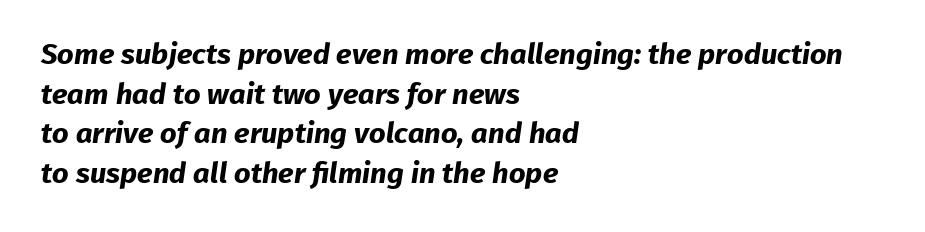
Observe the ordinary spacing: letters are neighbours, not strangers. Has an underline been added? It has not. Set as a true bold cut, around the 700 mark. Each letter keeps its own natural width here, so spacing adapts to shape.
